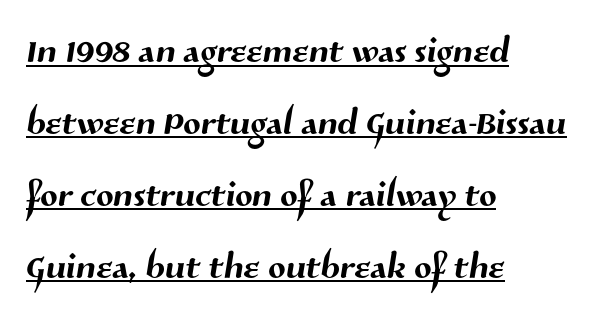
{"serif": "no", "width": "normal", "stroke_contrast": "medium", "x_height": "medium", "monospaced": "no", "underline": "yes", "align": "left", "line_spacing": "normal", "line_spacing_ratio": 1.41, "letter_spacing": "normal", "letter_spacing_em": 0.0, "glyph_px": 51}
